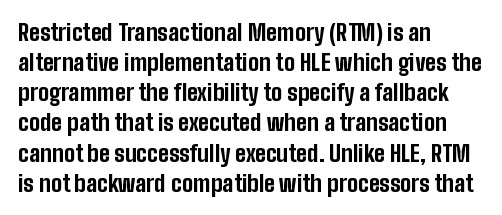
Q: Is the text bold? A: Yes.
Q: Is the text italic (slanted)? A: No, it is upright.
Q: Is the text underlined? A: No.
Q: How is the paragraph aligned? A: Left-aligned.
Q: Is the spacing between letters normal or unusually wide? A: Normal.
Q: Is the spacing between lines tight, normal or loose? A: Normal.
